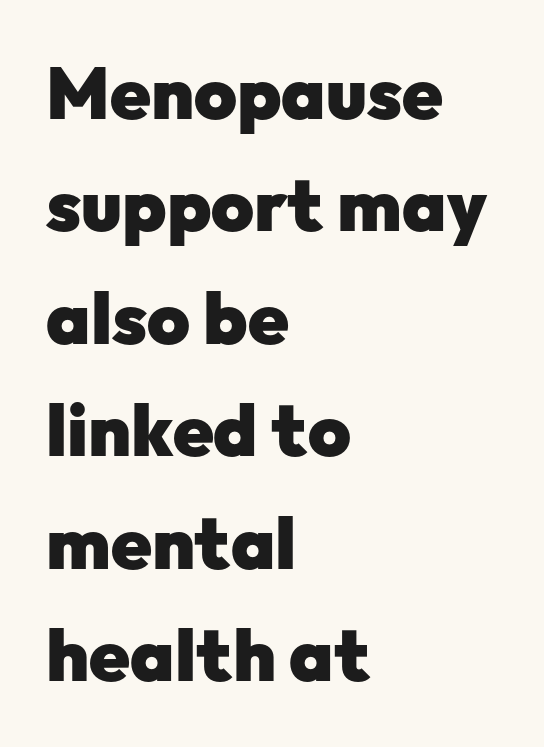
{"serif": "no", "italic": "no", "bold": "yes", "weight": "heavy", "width": "normal", "stroke_contrast": "low", "x_height": "medium", "monospaced": "no", "underline": "no", "align": "left", "line_spacing": "normal", "line_spacing_ratio": 1.54, "letter_spacing": "normal", "letter_spacing_em": 0.0, "glyph_px": 73}
